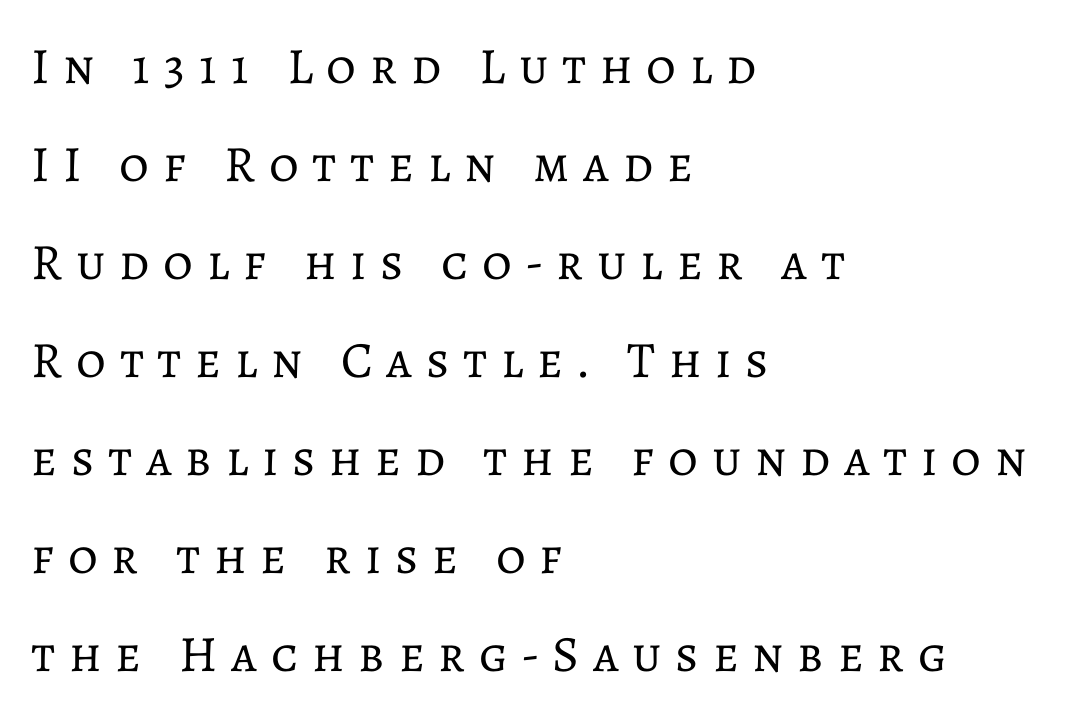
The image shows 51 px regular-weight type, upright; set left-aligned, loose line spacing (1.92x), unusually wide letter spacing (+0.27 em), not underlined; low stroke contrast and a medium x-height.
